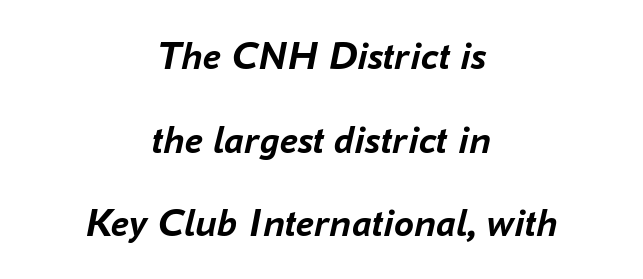
Q: Is the text bold? A: Yes.
Q: Is the text italic (slanted)? A: Yes, it leans right by about 16 degrees.
Q: Is the text underlined? A: No.
Q: How is the paragraph aligned? A: Centered.
Q: Is the spacing between letters normal or unusually wide? A: Normal.
Q: Is the spacing between lines tight, normal or loose? A: Loose.
Q: Width (condensed, normal, or wide)? A: Normal.
Q: Stroke contrast? A: Low.
Q: x-height? A: Medium.
Q: Monospaced? A: No.
